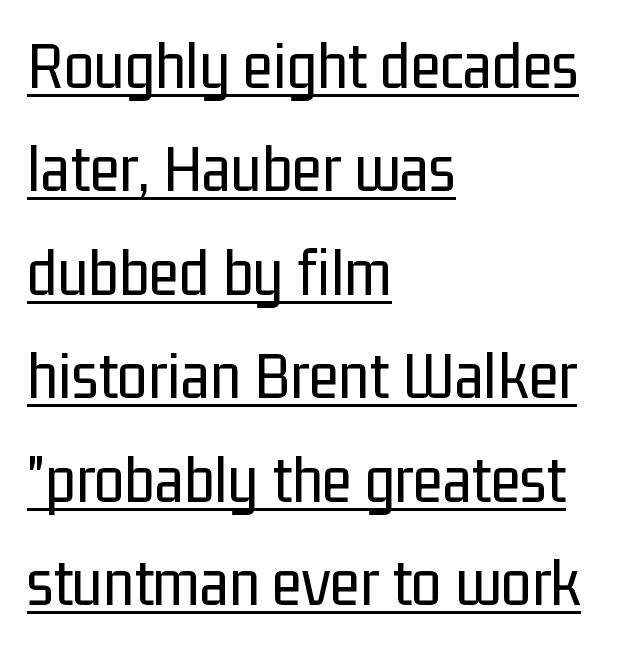
The text was rendered using a sans face with plain stroke endings. If you measured baseline to baseline, you'd find a middling distance. This sample has the flowing, uneven cadence of proportional lettering. The characters are drawn with everyday or finer stroke widths. The face used here is rendered with its standard letterfit. Each line of the rendering has a horizontal stroke beneath the glyphs.
